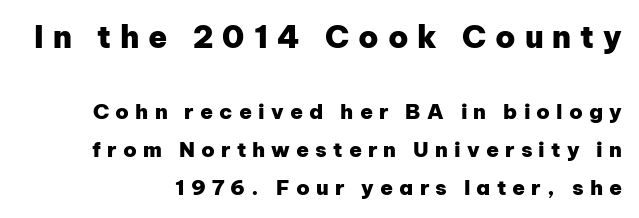
The image shows 31 px heavy sans-serif type, upright; set right-aligned, line spacing 1.81x, unusually wide letter spacing (+0.29 em), not underlined; the first (top) block is 1.48x larger; low stroke contrast and a medium x-height.
